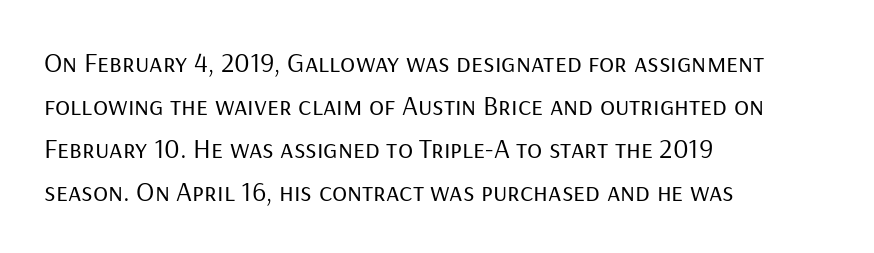
{"serif": "no", "italic": "no", "bold": "no", "weight": "regular", "width": "normal", "stroke_contrast": "low", "x_height": "medium", "monospaced": "no", "underline": "no", "align": "left", "line_spacing": "normal", "line_spacing_ratio": 1.53, "letter_spacing": "normal", "letter_spacing_em": 0.0, "glyph_px": 28}
